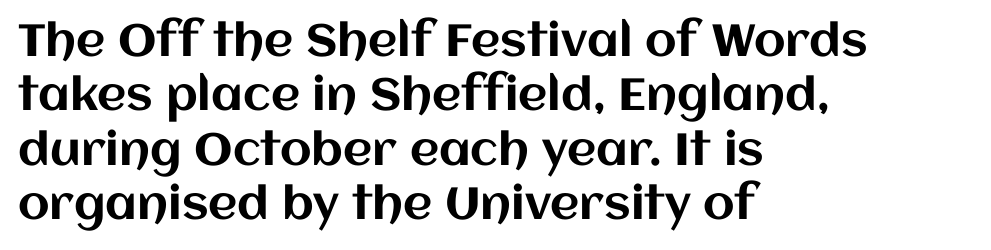
There is no visible air inserted between adjacent glyphs. Layout note: lines flush left. The space beneath each line is pristine and unruled. Posture: straight, roman, zero tilt. These lines are rendered in a variable-pitch font.
